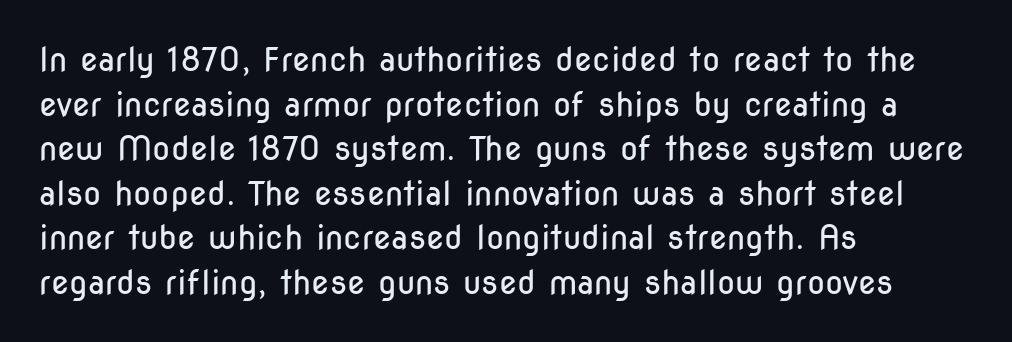
The image shows 33 px regular-weight, condensed sans-serif type, upright; set left-aligned, normal line spacing (1.35x), normal letter spacing, not underlined; low stroke contrast and a medium x-height.
